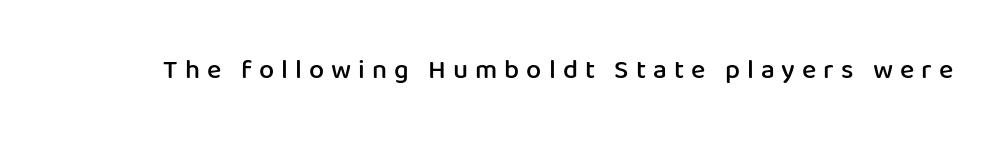
Just letters on the line, the space beneath them empty. Does the lettering tilt? It doesn't — this is upright. The tracking reads as deliberately expanded to a designer's eye. The glyphs have the mass of a demibold cut, below bold.
